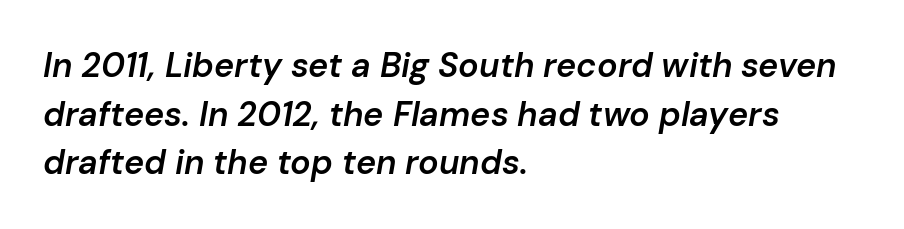
Q: Is the text bold? A: Semi-bold.
Q: Is the text italic (slanted)? A: Yes, it leans right by about 10 degrees.
Q: Is the text underlined? A: No.
Q: How is the paragraph aligned? A: Left-aligned.
Q: Is the spacing between letters normal or unusually wide? A: Normal.
Q: Is the spacing between lines tight, normal or loose? A: Normal.
Q: Width (condensed, normal, or wide)? A: Normal.
Q: Stroke contrast? A: Low.
Q: x-height? A: Medium.
Q: Monospaced? A: No.
